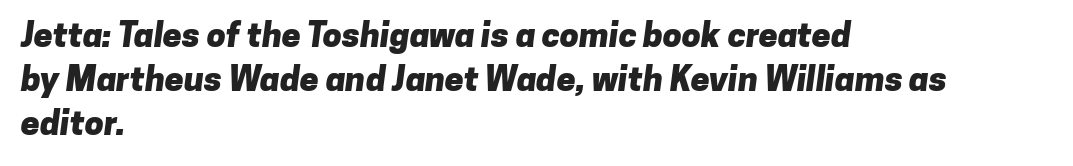
Q: Is the text bold? A: Yes.
Q: Is the typeface a serif or a sans-serif typeface? A: Sans-serif.
Q: Is the text underlined? A: No.
Q: How is the paragraph aligned? A: Left-aligned.
Q: Is the spacing between letters normal or unusually wide? A: Normal.
Q: Is the spacing between lines tight, normal or loose? A: Normal.
Q: Width (condensed, normal, or wide)? A: Normal.
Q: Stroke contrast? A: Low.
Q: x-height? A: Medium.
Q: Monospaced? A: No.
